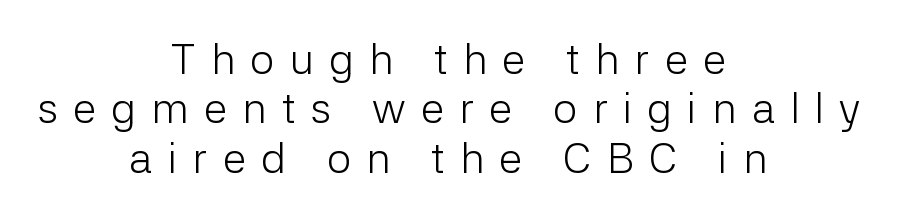
The font's upright variant was chosen for this text. Vertically, the passage feels compressed, each row crowding the next. Think of a printed novel: that variable character pitch is what you see here. Layout note: lines centered. Inter-character spacing is expanded well beyond the font's built-in metrics.
